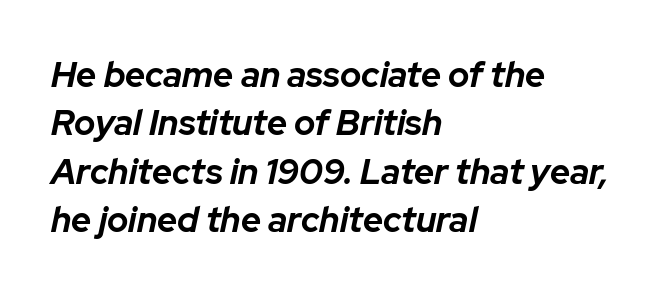
The image shows 35 px bold type, italic (leaning right); set left-aligned, normal line spacing (1.38x), normal letter spacing, not underlined; low stroke contrast and a medium x-height.
